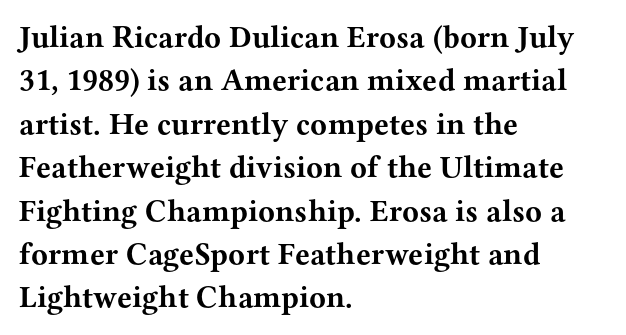
The image shows 31 px bold, wide serif type, upright; set left-aligned, normal line spacing (1.4x), normal letter spacing, not underlined; medium stroke contrast and a medium x-height.
